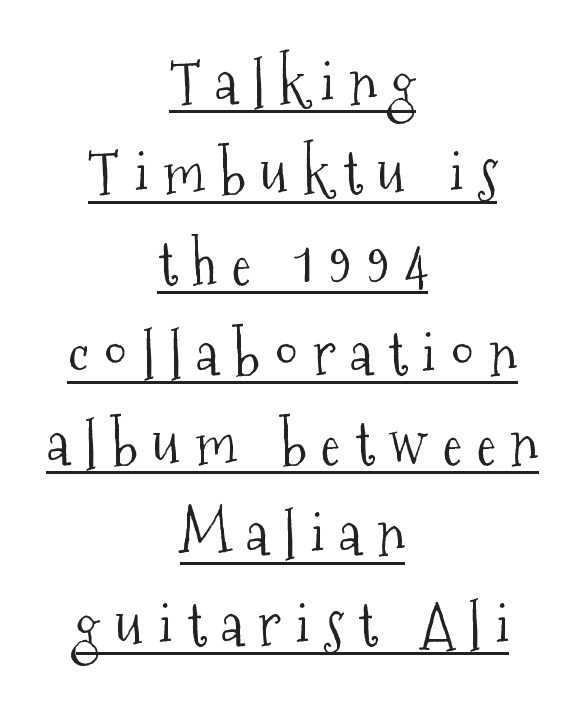
The image shows 59 px light, condensed serif type, upright; set centered, normal line spacing (1.53x), unusually wide letter spacing (+0.25 em), underlined; medium stroke contrast and a medium x-height.
